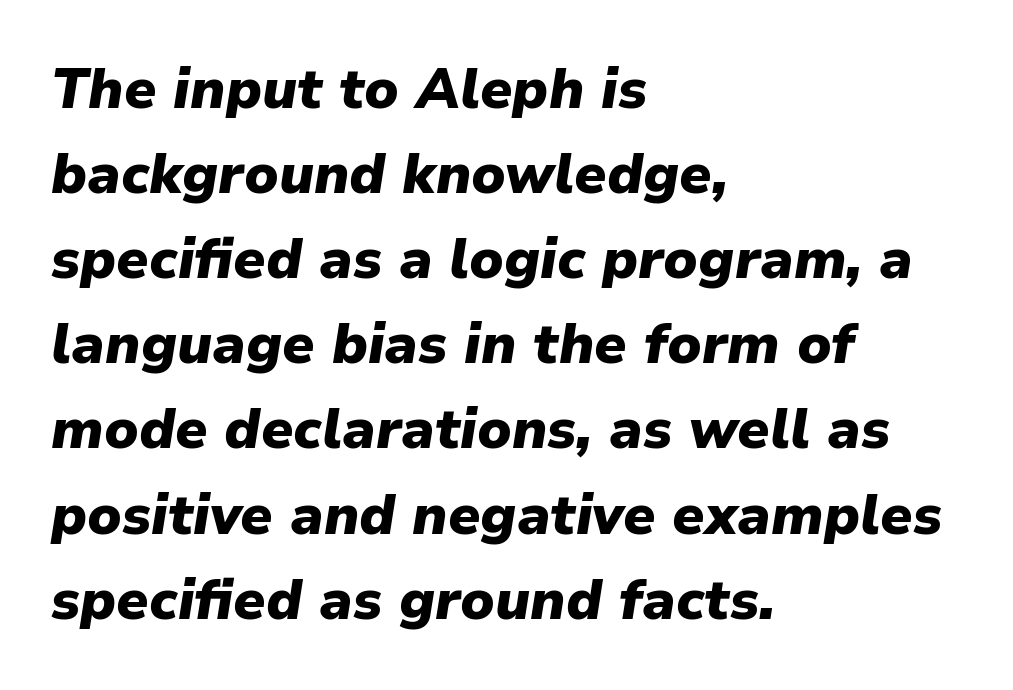
{"italic": "yes", "lean": "right", "slant_degrees": 9, "bold": "yes", "weight": "heavy", "width": "normal", "stroke_contrast": "low", "x_height": "medium", "monospaced": "no", "underline": "no", "align": "left", "line_spacing": "normal", "line_spacing_ratio": 1.52, "letter_spacing": "normal", "letter_spacing_em": 0.0, "glyph_px": 56}
